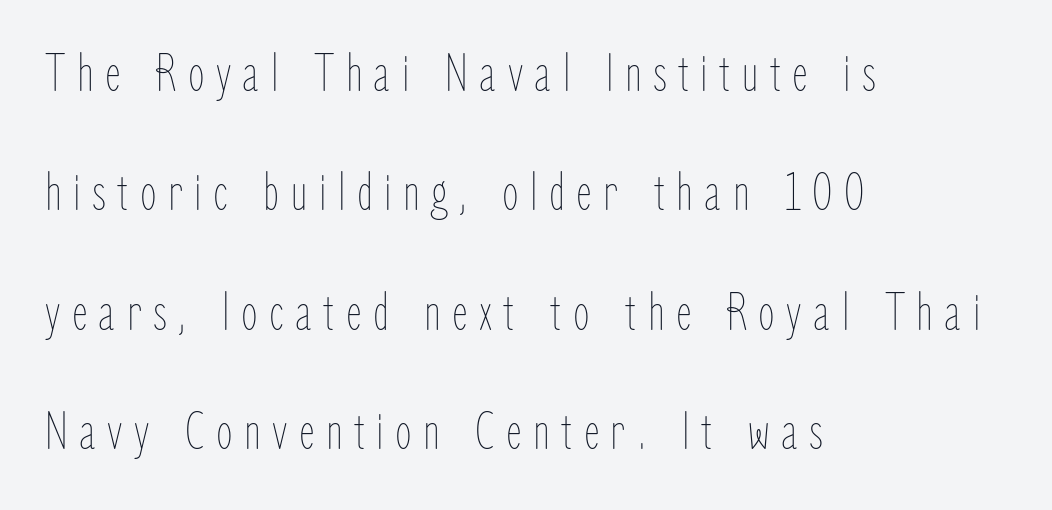
The image shows 54 px thin, condensed type, upright; set left-aligned, loose line spacing (2.21x), unusually wide letter spacing (+0.21 em), not underlined; low stroke contrast and a medium x-height.
